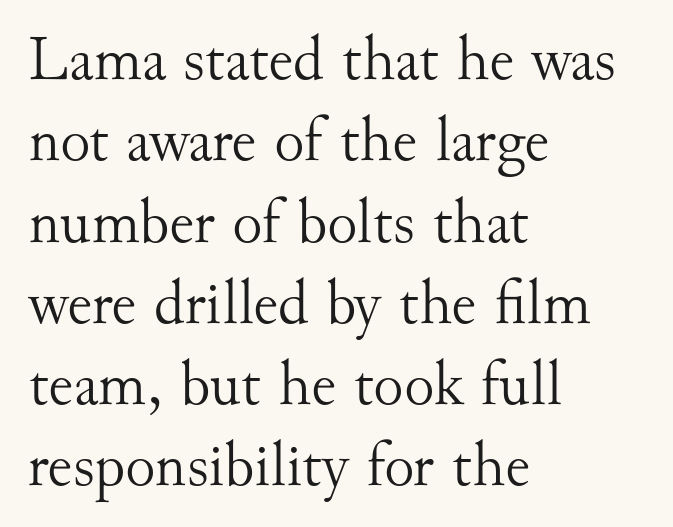
Decoration check: the copy has no underline. The space between consecutive lines is moderate. The face used here is seriffed, in the tradition of book romans. Stem width sits at or under what a default text font uses. The paragraph shown leans on its left margin. Inter-character spacing is left at the font's built-in metrics.
